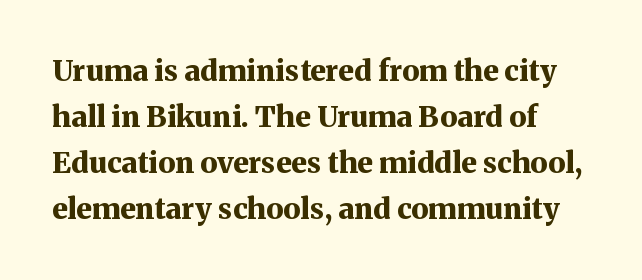
The image shows 29 px bold serif type, upright; set normal line spacing (1.59x), normal letter spacing, not underlined; medium stroke contrast and a medium x-height.
